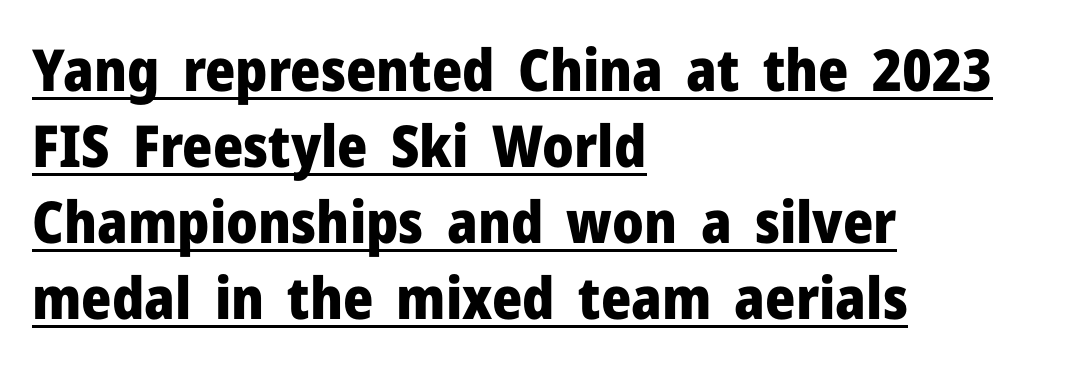
The image shows 58 px heavy sans-serif type, upright; set left-aligned, normal line spacing (1.31x), normal letter spacing, underlined; low stroke contrast and a medium x-height.
